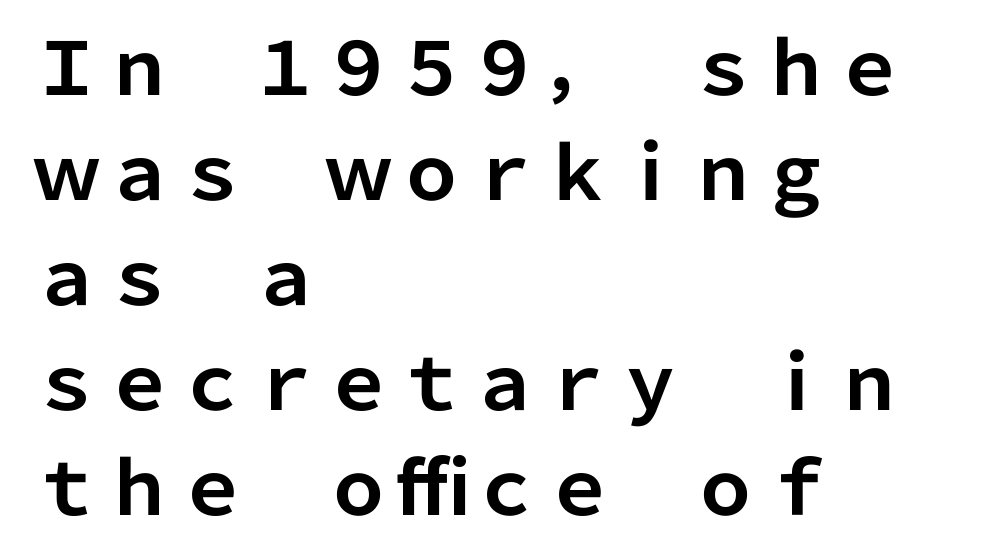
Students, observe: this is what conventionally led text looks like. In CSS terms this would be text-align: left. Stroke terminals: plain, sans-serif. The horizontal fit of the characters is conventional and even. The rendering uses natural spacing where letterforms have individual widths. The typography opts for an upright posture over an oblique one.
